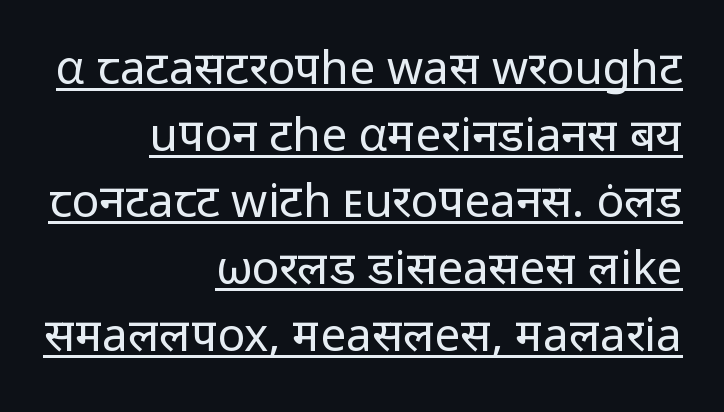
Q: Is the text bold? A: No.
Q: Is the text italic (slanted)? A: No, it is upright.
Q: Is the typeface a serif or a sans-serif typeface? A: Sans-serif.
Q: Is the text underlined? A: Yes.
Q: How is the paragraph aligned? A: Right-aligned.
Q: Is the spacing between letters normal or unusually wide? A: Normal.
Q: Is the spacing between lines tight, normal or loose? A: Normal.
Q: Width (condensed, normal, or wide)? A: Normal.
Q: Stroke contrast? A: Low.
Q: x-height? A: Medium.
Q: Monospaced? A: No.
